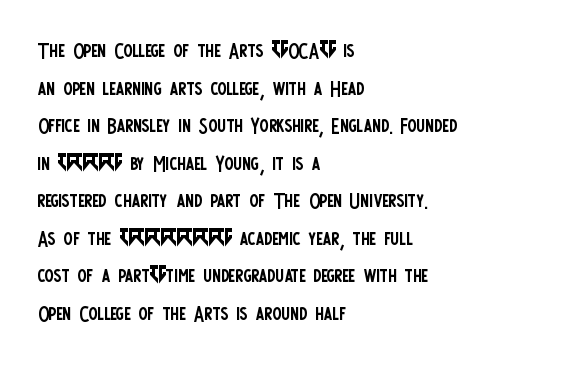
Notice how the stems are strictly vertical — no italics here. A bare baseline throughout the passage. Inter-character spacing is left at the font's built-in metrics. Vertical spacing — default. The ragged edge is on the right, which tells us the setting is flush left. The font sits on the lighter half of the weight spectrum, regular included.
